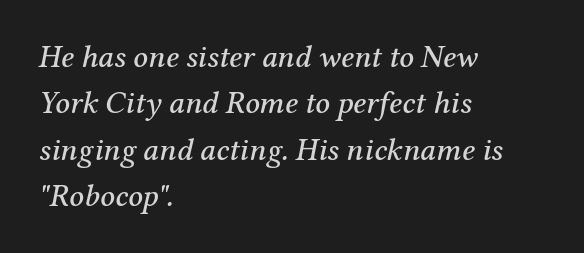
Q: Is the text italic (slanted)? A: Yes, it leans right by about 12 degrees.
Q: Is the typeface a serif or a sans-serif typeface? A: Serif.
Q: Is the text underlined? A: No.
Q: How is the paragraph aligned? A: Left-aligned.
Q: Is the spacing between letters normal or unusually wide? A: Normal.
Q: Is the spacing between lines tight, normal or loose? A: Normal.
Q: Width (condensed, normal, or wide)? A: Normal.
Q: Stroke contrast? A: Medium.
Q: x-height? A: Medium.
Q: Monospaced? A: No.
